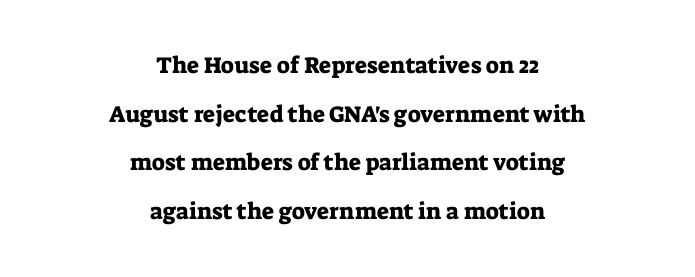
{"italic": "no", "underline": "no", "align": "center", "line_spacing": "loose", "line_spacing_ratio": 2.11, "letter_spacing": "normal", "letter_spacing_em": 0.0, "glyph_px": 23}
